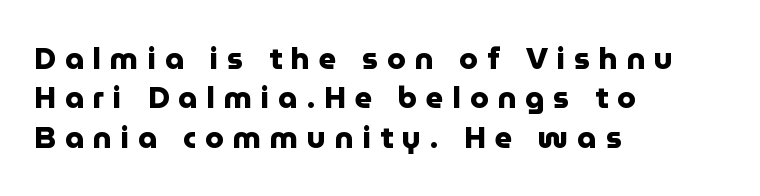
{"serif": "no", "italic": "no", "bold": "yes", "weight": "heavy", "width": "normal", "stroke_contrast": "low", "x_height": "medium", "monospaced": "no", "underline": "no", "align": "left", "line_spacing": "normal", "line_spacing_ratio": 1.31, "letter_spacing": "wide", "letter_spacing_em": 0.3, "glyph_px": 30}
